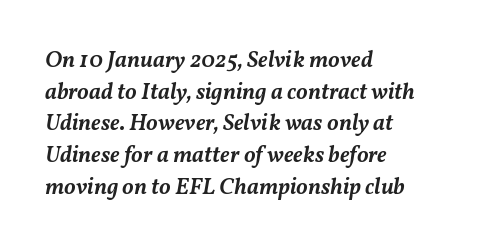
{"italic": "yes", "lean": "right", "slant_degrees": 11, "bold": "semi", "underline": "no", "align": "left", "line_spacing": "normal", "line_spacing_ratio": 1.38, "letter_spacing": "normal", "letter_spacing_em": 0.0, "glyph_px": 23}
